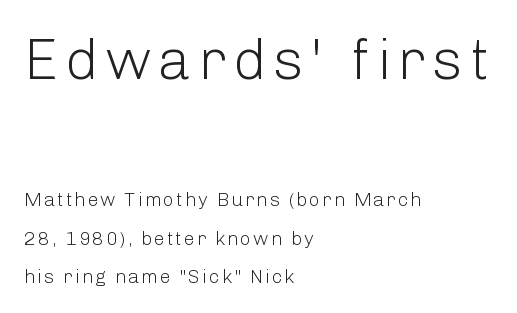
The image shows 58 px light sans-serif type, upright; set left-aligned, loose line spacing (2.03x), not underlined; the first (top) block is 3.05x larger; low stroke contrast and a medium x-height.
